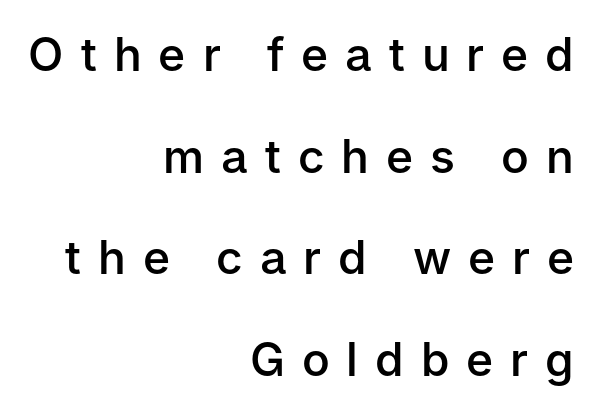
The image shows 46 px semibold sans-serif type, upright; set right-aligned, loose line spacing (2.21x), unusually wide letter spacing (+0.37 em), not underlined; low stroke contrast and a medium x-height.
